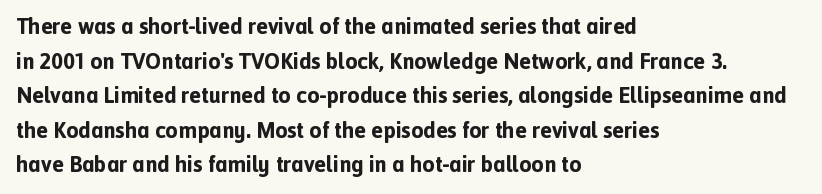
Q: Is the text bold? A: Yes.
Q: Is the text italic (slanted)? A: No, it is upright.
Q: Is the text underlined? A: No.
Q: How is the paragraph aligned? A: Left-aligned.
Q: Is the spacing between letters normal or unusually wide? A: Normal.
Q: Is the spacing between lines tight, normal or loose? A: Normal.
